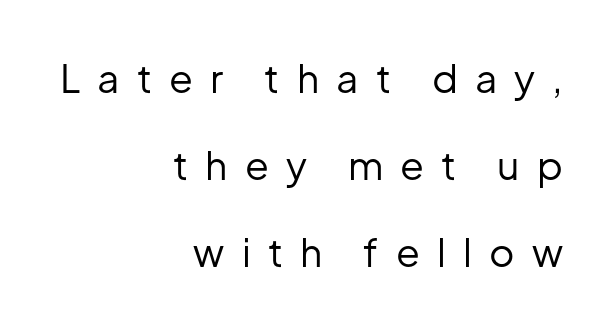
Each letter keeps its own natural width here, so spacing adapts to shape. Posture: straight, roman, zero tilt. Descenders are the only things crossing below the line. Widely set lines give the paragraph a tall, airy silhouette. Here the glyphs are tracked loosely, breaking word shapes into spaced letters.
